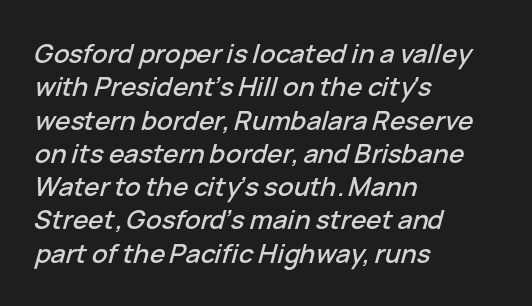
The image shows 26 px text type, italic (leaning right); set left-aligned, normal line spacing (1.28x), normal letter spacing, not underlined.
